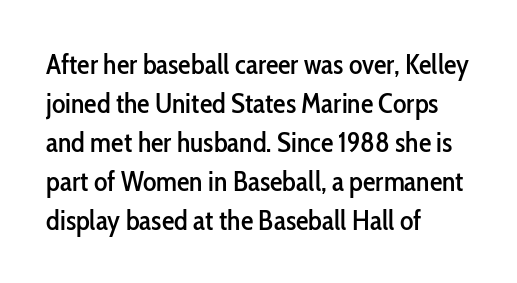
The image shows 28 px condensed sans-serif type, upright; set left-aligned, normal line spacing (1.39x), normal letter spacing, not underlined; low stroke contrast and a medium x-height.
